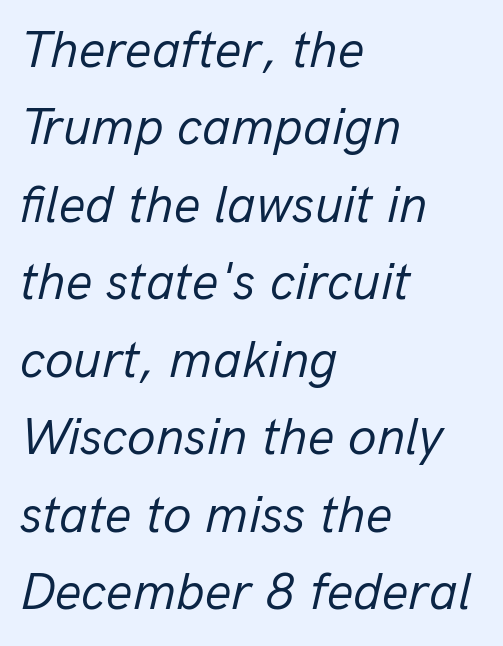
Q: Is the text bold? A: No.
Q: Is the text italic (slanted)? A: Yes, it leans right by about 13 degrees.
Q: Is the text underlined? A: No.
Q: How is the paragraph aligned? A: Left-aligned.
Q: Is the spacing between letters normal or unusually wide? A: Normal.
Q: Is the spacing between lines tight, normal or loose? A: Normal.
Q: Width (condensed, normal, or wide)? A: Normal.
Q: Stroke contrast? A: Low.
Q: x-height? A: Medium.
Q: Monospaced? A: No.
